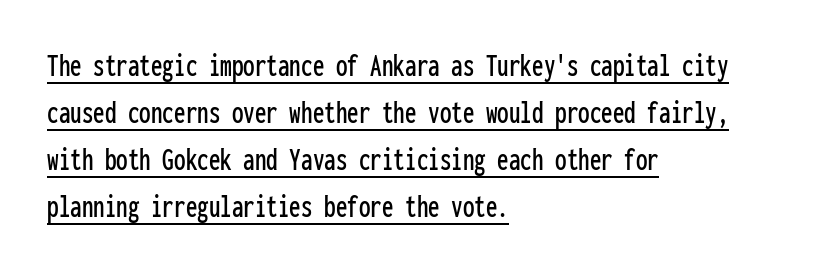
{"serif": "no", "italic": "no", "width": "condensed", "stroke_contrast": "low", "x_height": "medium", "monospaced": "yes", "underline": "yes", "align": "left", "line_spacing": "normal", "line_spacing_ratio": 1.42, "letter_spacing": "normal", "letter_spacing_em": 0.0, "glyph_px": 33}
